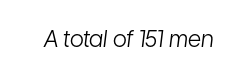
The image shows 23 px text type, italic (leaning right); set normal letter spacing, not underlined.
